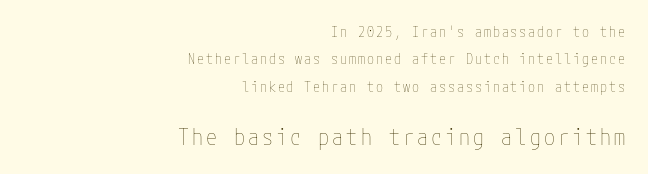
The image shows 22 px text type, upright; set right-aligned, loose line spacing (1.96x), not underlined; the second (bottom) block is 1.57x larger.
